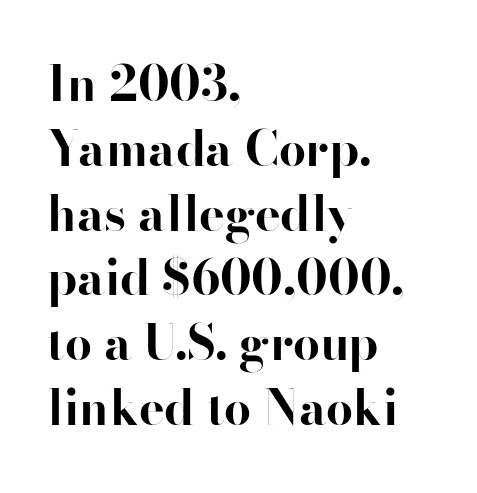
{"serif": "no", "italic": "no", "bold": "yes", "weight": "bold", "width": "normal", "stroke_contrast": "high", "x_height": "small", "monospaced": "no", "underline": "no", "align": "left", "line_spacing": "normal", "line_spacing_ratio": 1.35, "letter_spacing": "normal", "letter_spacing_em": 0.0, "glyph_px": 48}
